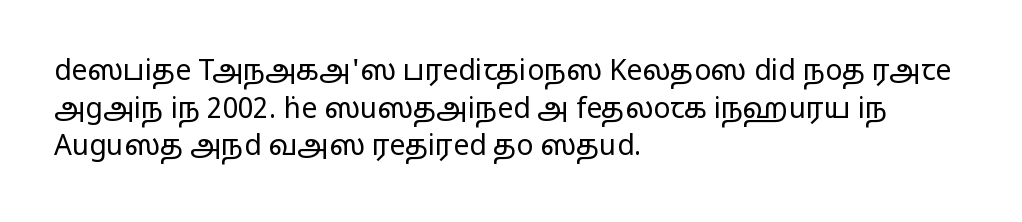
The letterforms sit shoulder to shoulder at normal distance. Only glyphs here, with clear space below each row. Unbolded letterforms with no extra heft. These lines are rendered in a variable-pitch font.
